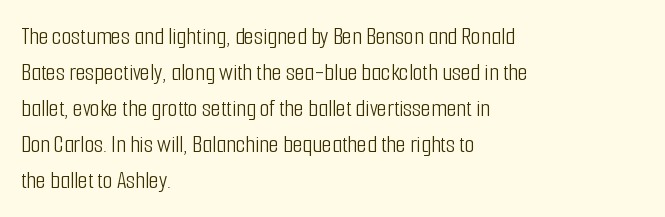
Q: Is the text bold? A: No.
Q: Is the text italic (slanted)? A: No, it is upright.
Q: Is the text underlined? A: No.
Q: How is the paragraph aligned? A: Left-aligned.
Q: Is the spacing between letters normal or unusually wide? A: Normal.
Q: Is the spacing between lines tight, normal or loose? A: Normal.
